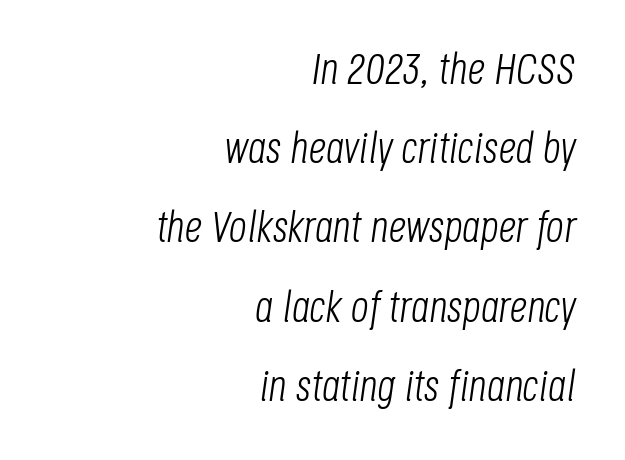
The image shows 44 px light, condensed type, italic (leaning right); set right-aligned, line spacing 1.8x, normal letter spacing, not underlined; low stroke contrast and a large x-height.
